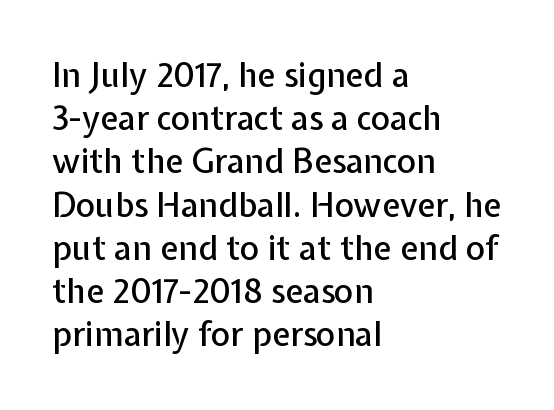
{"serif": "no", "italic": "no", "width": "normal", "stroke_contrast": "low", "x_height": "medium", "monospaced": "no", "underline": "no", "align": "left", "line_spacing": "normal", "line_spacing_ratio": 1.31, "letter_spacing": "normal", "letter_spacing_em": 0.0, "glyph_px": 33}
